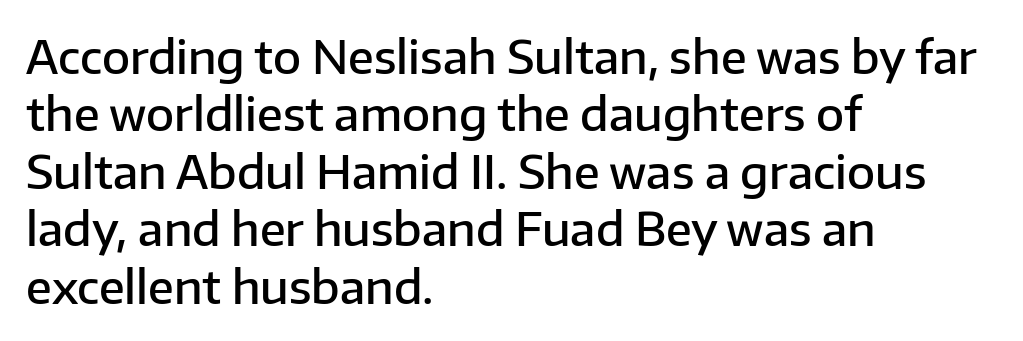
The image shows 46 px semibold sans-serif type, upright; set left-aligned, normal line spacing (1.25x), normal letter spacing, not underlined; low stroke contrast and a medium x-height.
